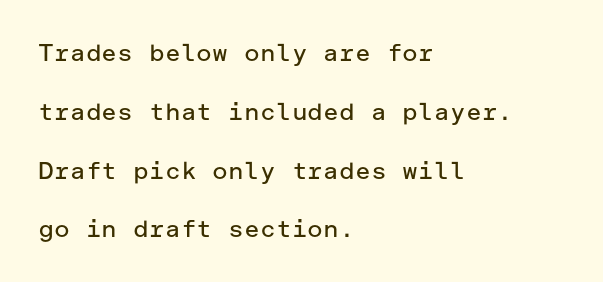
{"italic": "no", "bold": "no", "underline": "no", "align": "left", "line_spacing": "loose", "line_spacing_ratio": 2.45, "letter_spacing": "normal", "letter_spacing_em": 0.0, "glyph_px": 24}
